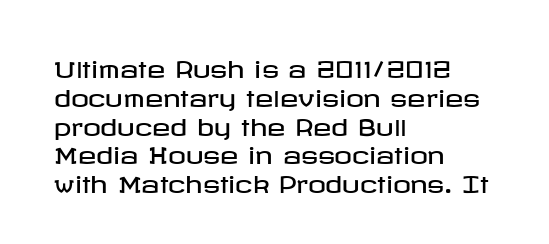
{"italic": "no", "underline": "no", "align": "left", "line_spacing": "normal", "line_spacing_ratio": 1.31, "letter_spacing": "normal", "letter_spacing_em": 0.0, "glyph_px": 22}
